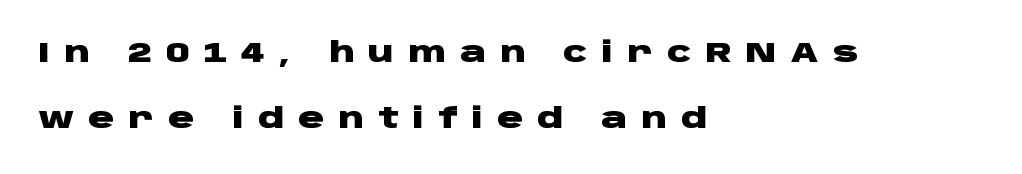
{"serif": "no", "italic": "no", "bold": "yes", "weight": "heavy", "width": "wide", "stroke_contrast": "low", "x_height": "large", "monospaced": "no", "underline": "no", "align": "left", "line_spacing": "loose", "line_spacing_ratio": 2.29, "letter_spacing": "wide", "letter_spacing_em": 0.48, "glyph_px": 29}
